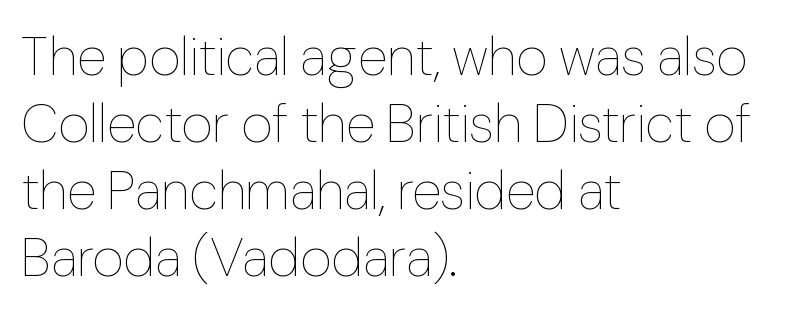
No heavy texture on the line: the type isn't bold. This sample has the flowing, uneven cadence of proportional lettering. Rule under the text: the space is simply empty. All the whitespace from short lines collects on the right. Characters remain perfectly vertical along every line.
